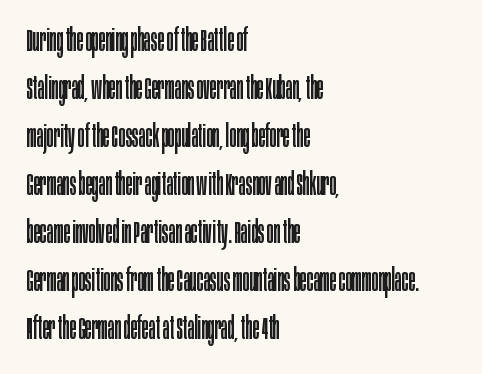
Q: Is the text bold? A: No.
Q: Is the text italic (slanted)? A: No, it is upright.
Q: Is the typeface a serif or a sans-serif typeface? A: Sans-serif.
Q: Is the text underlined? A: No.
Q: How is the paragraph aligned? A: Left-aligned.
Q: Is the spacing between letters normal or unusually wide? A: Normal.
Q: Is the spacing between lines tight, normal or loose? A: Normal.
Q: Width (condensed, normal, or wide)? A: Condensed.
Q: Stroke contrast? A: Low.
Q: x-height? A: Large.
Q: Monospaced? A: No.
